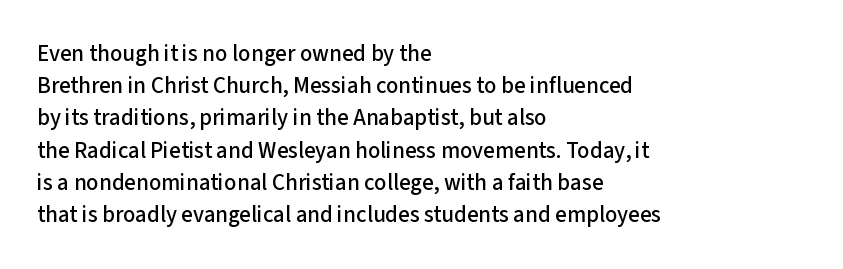
Q: Is the text italic (slanted)? A: No, it is upright.
Q: Is the text underlined? A: No.
Q: How is the paragraph aligned? A: Left-aligned.
Q: Is the spacing between letters normal or unusually wide? A: Normal.
Q: Is the spacing between lines tight, normal or loose? A: Normal.
